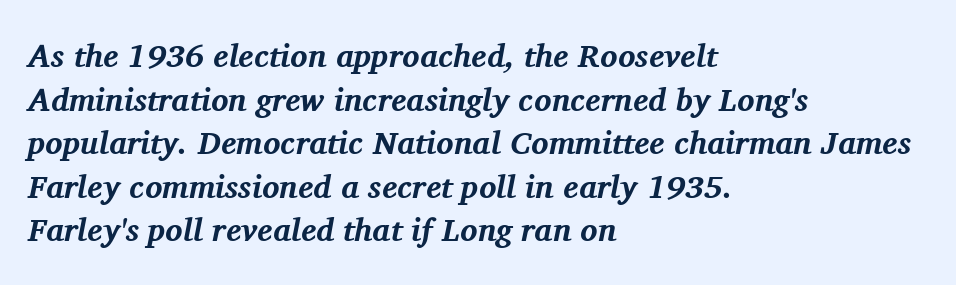
Q: Is the text bold? A: Yes.
Q: Is the text italic (slanted)? A: Yes, it leans right by about 11 degrees.
Q: Is the typeface a serif or a sans-serif typeface? A: Serif.
Q: Is the text underlined? A: No.
Q: How is the paragraph aligned? A: Left-aligned.
Q: Is the spacing between letters normal or unusually wide? A: Normal.
Q: Is the spacing between lines tight, normal or loose? A: Normal.
Q: Width (condensed, normal, or wide)? A: Normal.
Q: Stroke contrast? A: Medium.
Q: x-height? A: Medium.
Q: Monospaced? A: No.
